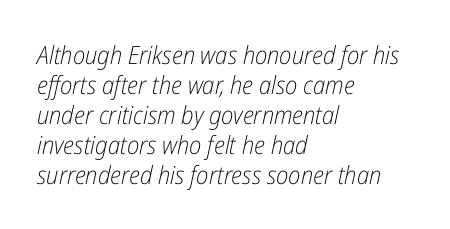
The text block is weighted toward the left margin, trailing off unevenly rightward. Nothing heavy about these letters — not bold at all. Observe the ordinary spacing: letters are neighbours, not strangers. A bare baseline throughout the passage. Yep, that's italic — everything's leaning.
